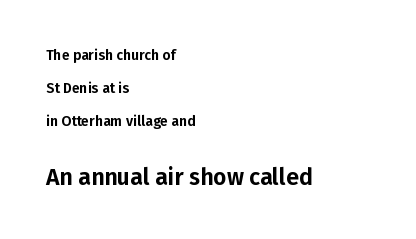
This block would shrink considerably if given ordinary leading; it's expanded now. Unmarked baselines from the first word to the last. The rendering enlarges the type as you move from the upper chunk to the lower. Line beginnings align vertically; line endings do not. Notice how the stems are strictly vertical — no italics here. Here the glyphs are tracked normally, forming tight word shapes.
